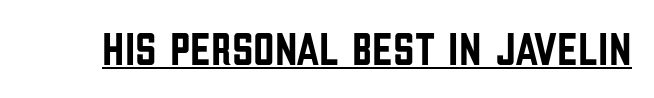
The image shows 47 px condensed sans-serif type, upright; set normal letter spacing, underlined; low stroke contrast and a large x-height.
